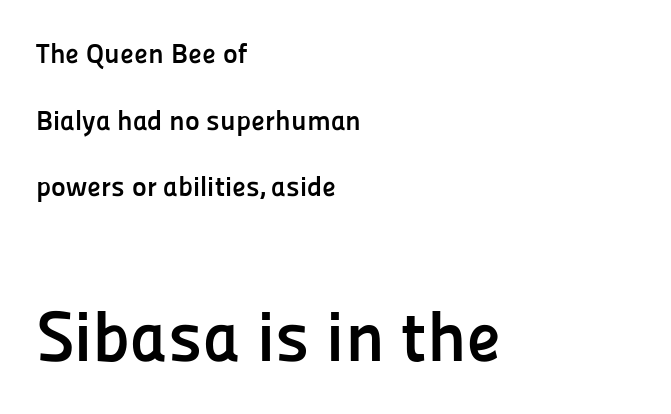
Q: Is the text bold? A: Yes.
Q: Is the text italic (slanted)? A: No, it is upright.
Q: Is the typeface a serif or a sans-serif typeface? A: Sans-serif.
Q: Is the text underlined? A: No.
Q: How is the paragraph aligned? A: Left-aligned.
Q: Is the spacing between letters normal or unusually wide? A: Normal.
Q: Is the spacing between lines tight, normal or loose? A: Loose.
Q: Which block of text is set in a larger size, the first (top) or the second (bottom)? A: The second (bottom) one.
Q: Width (condensed, normal, or wide)? A: Normal.
Q: Stroke contrast? A: Low.
Q: x-height? A: Medium.
Q: Monospaced? A: No.
